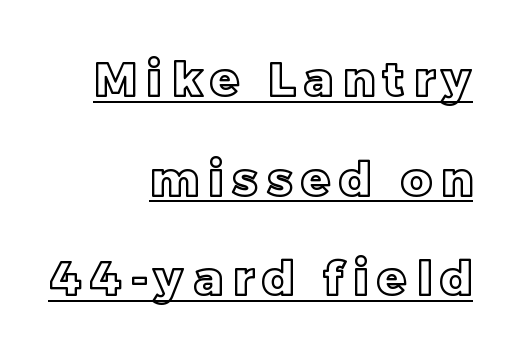
{"italic": "no", "width": "normal", "x_height": "large", "monospaced": "no", "underline": "yes", "align": "right", "line_spacing": "loose", "line_spacing_ratio": 2.12, "letter_spacing": "wide", "letter_spacing_em": 0.2, "glyph_px": 47}
